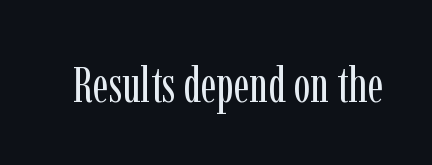
The image shows 50 px regular-weight, condensed serif type, upright; set normal letter spacing, not underlined; low stroke contrast and a medium x-height.
